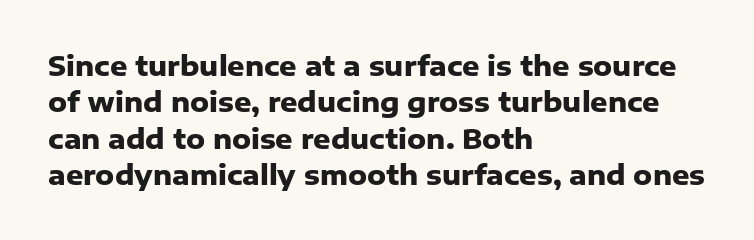
The lettering stays uniformly vertical, giving the passage a roman look. Letters rest on an invisible, unmarked baseline. This block has exactly the height ordinary leading produces. Spacing between characters is what you'd get straight out of the box. Notice how thick the strokes are: this is what a full bold looks like.
